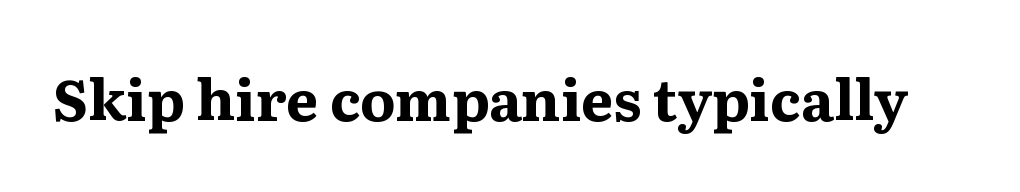
{"serif": "yes", "italic": "no", "bold": "yes", "weight": "bold", "width": "normal", "stroke_contrast": "medium", "x_height": "medium", "monospaced": "no", "underline": "no", "letter_spacing": "normal", "letter_spacing_em": 0.0, "glyph_px": 57}
